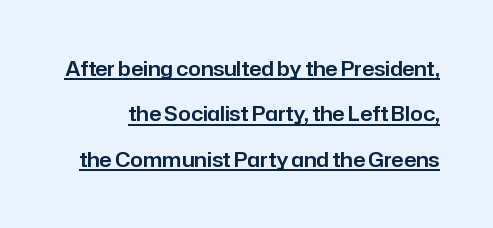
A typesetter would call this zero additional tracking. The sample's only ornament is a line tracing under the words. This is roman type, the default non-slanted kind. The designer dialed line spacing up above the default.
